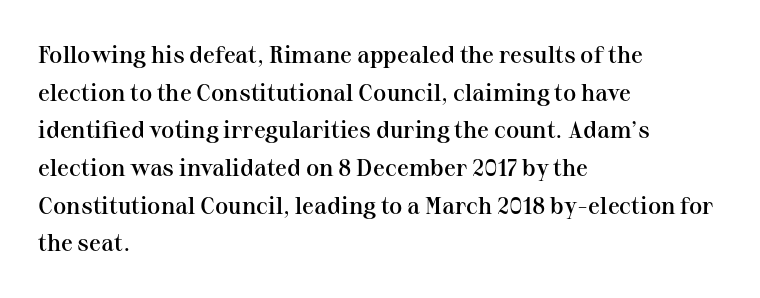
{"italic": "no", "bold": "semi", "underline": "no", "align": "left", "line_spacing": "normal", "line_spacing_ratio": 1.57, "letter_spacing": "normal", "letter_spacing_em": 0.0, "glyph_px": 24}
